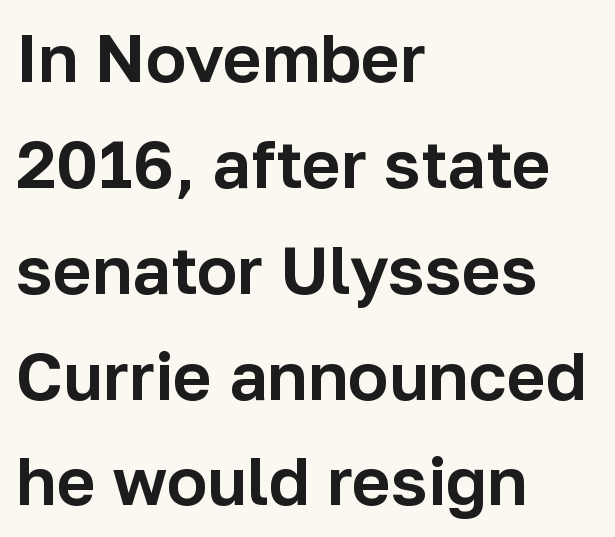
{"serif": "no", "italic": "no", "width": "normal", "stroke_contrast": "low", "x_height": "medium", "monospaced": "no", "underline": "no", "align": "left", "line_spacing": "normal", "line_spacing_ratio": 1.58, "letter_spacing": "normal", "letter_spacing_em": 0.0, "glyph_px": 67}
